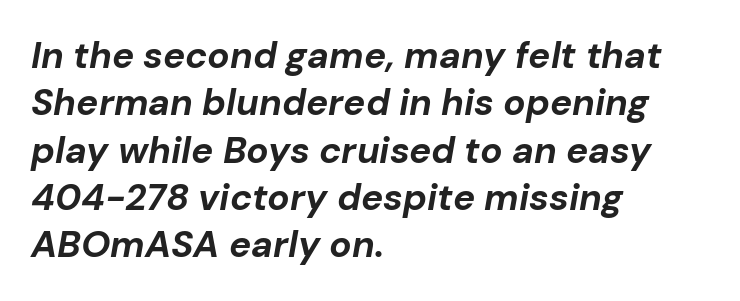
Q: Is the text bold? A: Yes.
Q: Is the text italic (slanted)? A: Yes, it leans right by about 10 degrees.
Q: Is the text underlined? A: No.
Q: How is the paragraph aligned? A: Left-aligned.
Q: Is the spacing between letters normal or unusually wide? A: Normal.
Q: Is the spacing between lines tight, normal or loose? A: Normal.
Q: Width (condensed, normal, or wide)? A: Normal.
Q: Stroke contrast? A: Low.
Q: x-height? A: Medium.
Q: Monospaced? A: No.
